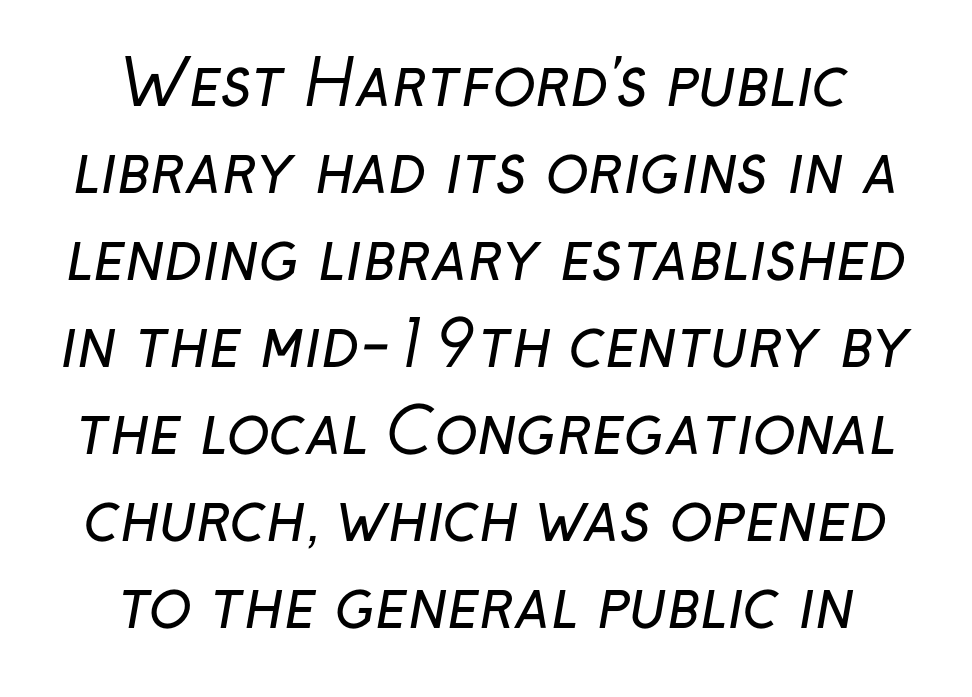
Underlining? Definitely not there. Is the type heavy? It reads as light-to-regular instead. If you measured baseline to baseline, you'd find a middling distance. Varying glyph widths throughout — classic text-font behaviour. Typeset on center — no edge is straight.
